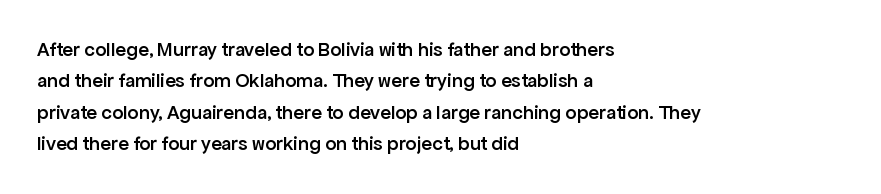
{"italic": "no", "bold": "semi", "underline": "no", "align": "left", "line_spacing": "normal", "line_spacing_ratio": 1.57, "letter_spacing": "normal", "letter_spacing_em": 0.0, "glyph_px": 20}
